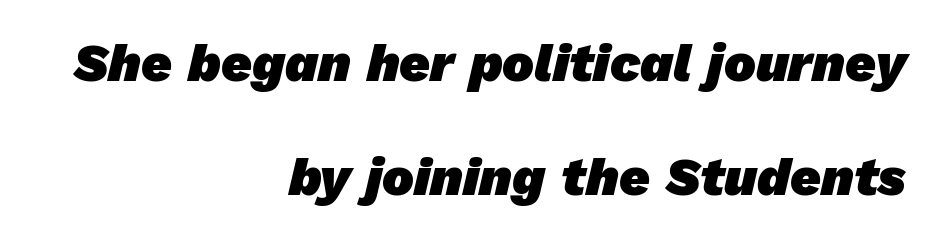
The image shows 53 px heavy sans-serif type; set right-aligned, loose line spacing (2.16x), normal letter spacing, not underlined; low stroke contrast and a medium x-height.
